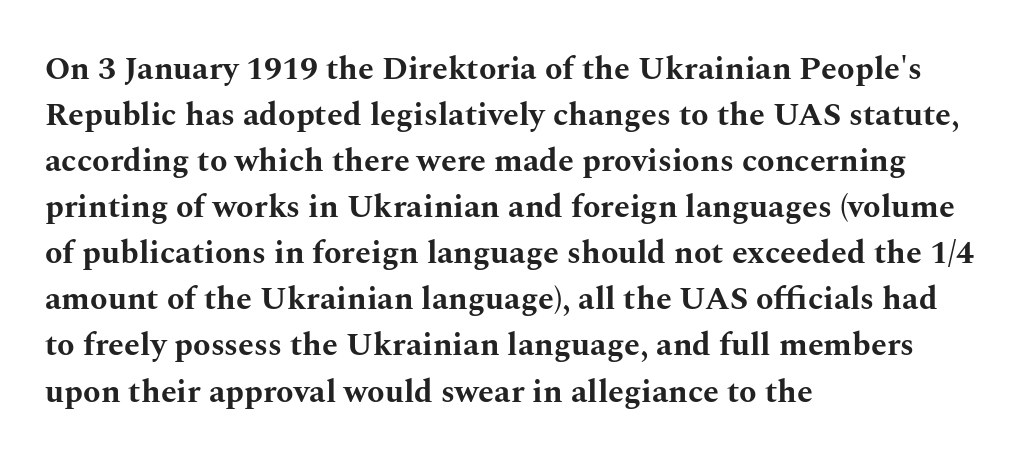
Compared with typical body copy, the letter spacing here is the same. These lines stack with their left ends in a neat column. Character widths vary here, with narrow letters taking less room than wide ones. A serif font was chosen for this passage.
